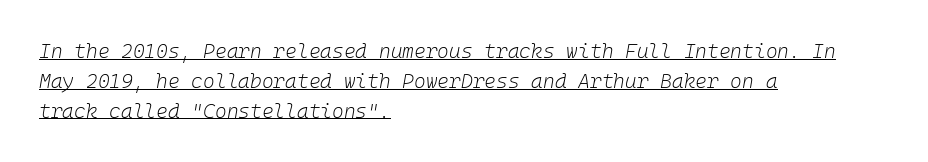
{"italic": "yes", "lean": "right", "slant_degrees": 10, "bold": "no", "underline": "yes", "align": "left", "line_spacing": "normal", "line_spacing_ratio": 1.49, "letter_spacing": "normal", "letter_spacing_em": 0.0, "glyph_px": 20}
